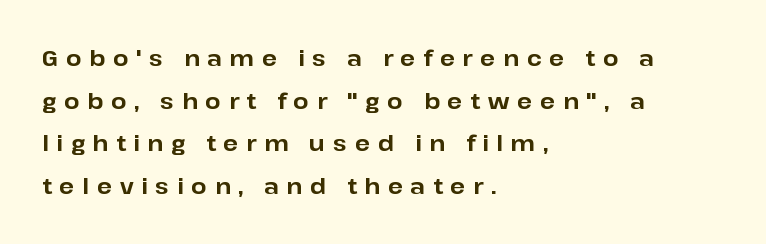
In terms of posture, this sample is upright. Regarding leading, the lines here are spaced well apart. Which margin do the lines hug? The left one — the right edge is uneven. Each row of text sits above clean, open space. The strokes are fattened all the way to bold.
